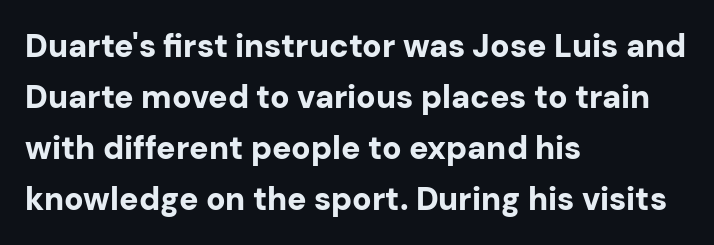
Each new line begins a customary step beneath the previous one. Serifs: no, the terminals of the letterforms are clean. Character widths vary here, with narrow letters taking less room than wide ones. Italic? Not at all — the glyphs are vertical.
